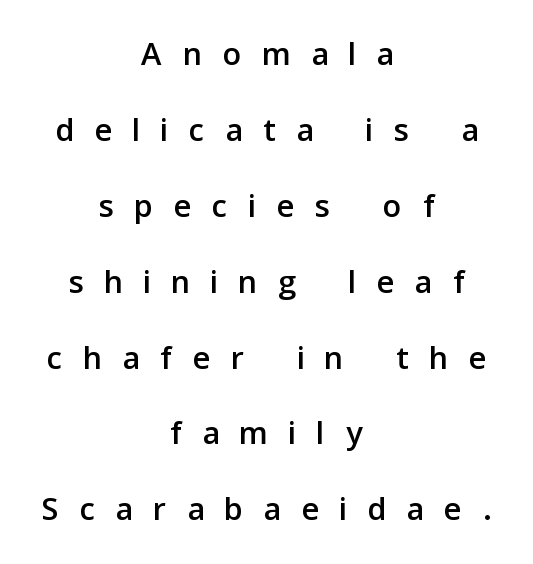
Is this a sans? Yes — the strokes have no serifs. This sample keeps an unexceptional amount of space between lines. The compositor balanced each line on the midline. Upright lettering throughout. Glyph-to-glyph distance is far greater than everyday printed text.
